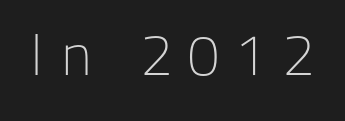
The image shows 58 px light sans-serif type, upright; set unusually wide letter spacing (+0.29 em), not underlined; low stroke contrast and a medium x-height.
